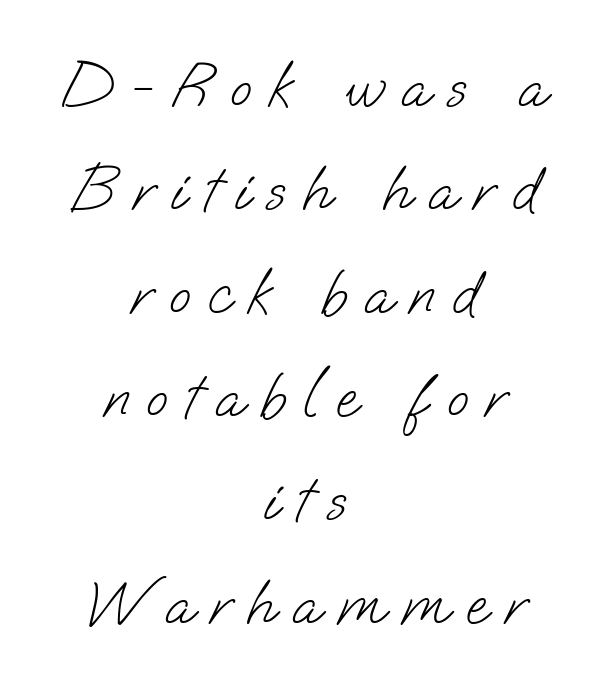
{"serif": "no", "bold": "no", "weight": "light", "width": "normal", "stroke_contrast": "low", "x_height": "small", "monospaced": "no", "underline": "no", "align": "center", "line_spacing": "normal", "line_spacing_ratio": 1.64, "letter_spacing": "wide", "letter_spacing_em": 0.27, "glyph_px": 63}
